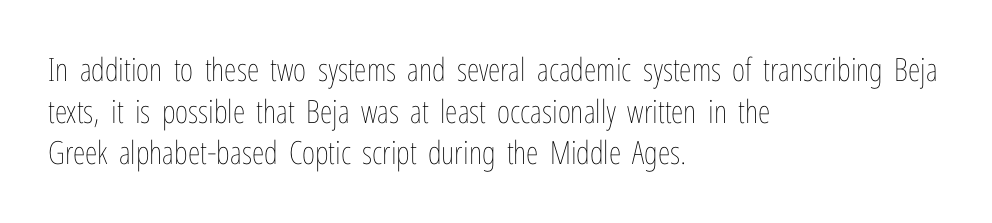
{"italic": "no", "bold": "no", "weight": "thin", "width": "condensed", "stroke_contrast": "low", "x_height": "medium", "monospaced": "no", "underline": "no", "align": "left", "line_spacing": "normal", "line_spacing_ratio": 1.3, "letter_spacing": "normal", "letter_spacing_em": 0.0, "glyph_px": 32}
